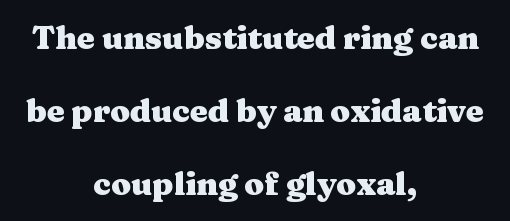
The image shows 32 px heavy, wide serif type, upright; set centered, loose line spacing (2.28x), normal letter spacing, not underlined; medium stroke contrast and a medium x-height.
